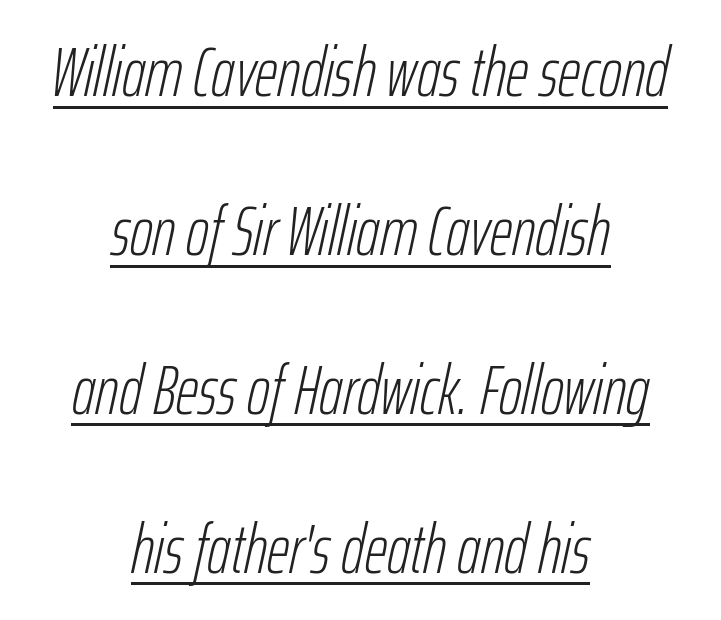
{"italic": "yes", "lean": "right", "slant_degrees": 12, "bold": "no", "weight": "light", "width": "condensed", "stroke_contrast": "low", "x_height": "medium", "monospaced": "no", "underline": "yes", "align": "center", "line_spacing": "loose", "line_spacing_ratio": 2.27, "letter_spacing": "normal", "letter_spacing_em": 0.0, "glyph_px": 70}
